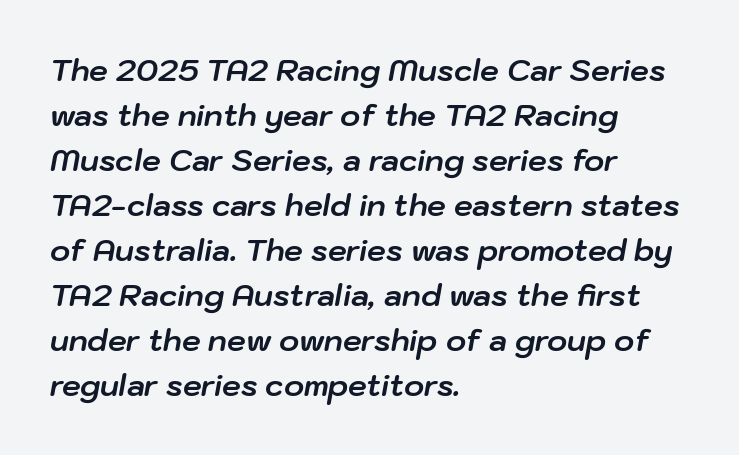
{"italic": "yes", "lean": "right", "slant_degrees": 10, "bold": "yes", "weight": "bold", "width": "normal", "stroke_contrast": "low", "x_height": "medium", "monospaced": "no", "underline": "no", "align": "left", "line_spacing": "normal", "line_spacing_ratio": 1.5, "letter_spacing": "normal", "letter_spacing_em": 0.0, "glyph_px": 30}
